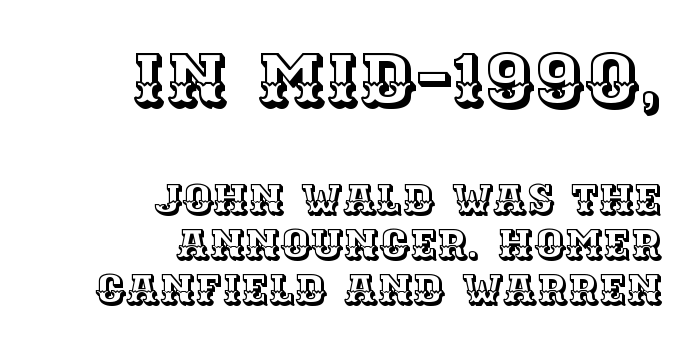
{"italic": "no", "width": "normal", "x_height": "large", "monospaced": "no", "underline": "no", "align": "right", "line_spacing": "tight", "line_spacing_ratio": 1.07, "letter_spacing": "normal", "letter_spacing_em": 0.0, "larger_block": "first", "size_ratio": 1.76, "glyph_px": 74}
